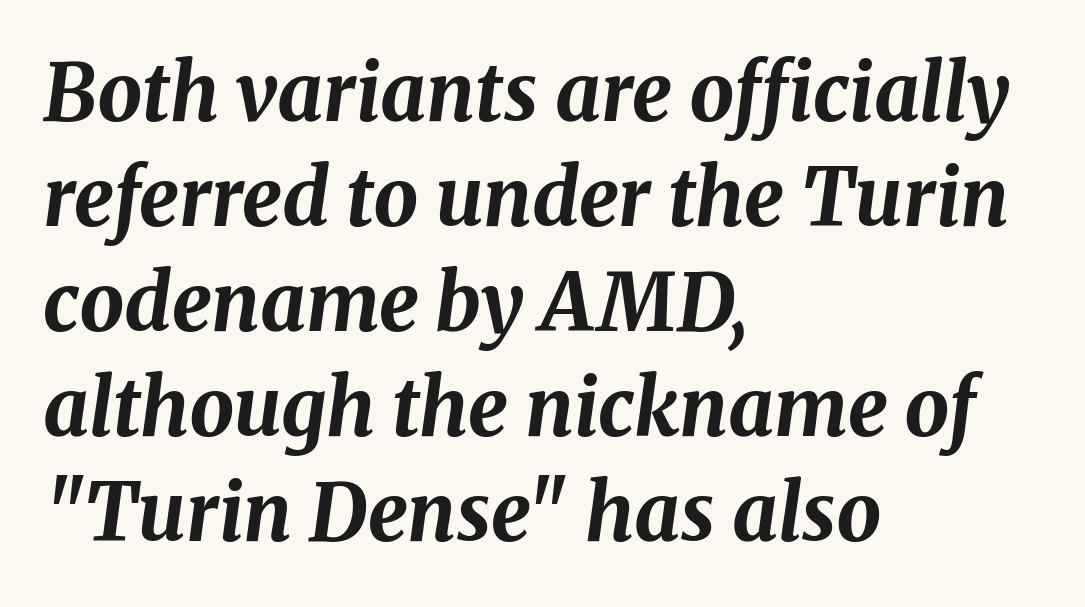
Spacing between characters is what you'd get straight out of the box. Type without underlining. The typesetter chose a ragged-right arrangement here. Notice how the stems are inclined rather than vertical — that's the hallmark of italics.
